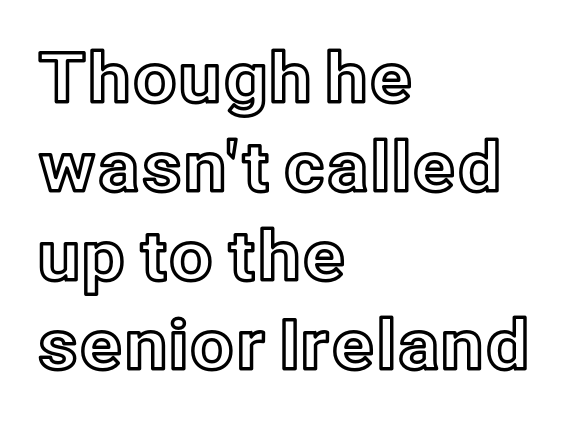
{"italic": "no", "width": "normal", "x_height": "medium", "monospaced": "no", "underline": "no", "align": "left", "line_spacing": "normal", "line_spacing_ratio": 1.29, "letter_spacing": "normal", "letter_spacing_em": 0.0, "glyph_px": 69}
